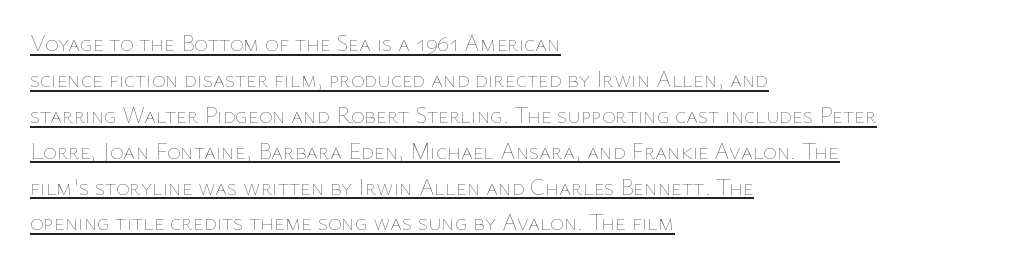
{"italic": "no", "bold": "no", "underline": "yes", "align": "left", "line_spacing": "normal", "line_spacing_ratio": 1.56, "letter_spacing": "normal", "letter_spacing_em": 0.0, "glyph_px": 23}
